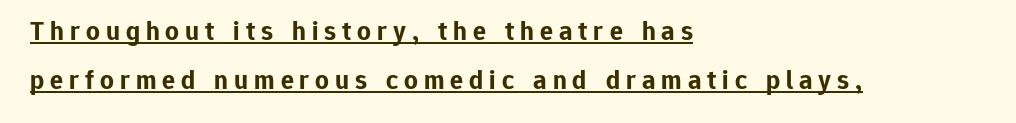
Honestly, the letter spacing is so wide it's the main thing you notice. Set as a true bold cut, around the 700 mark. Beneath each row of characters lies a ruled line. A roman cut, with each character standing at attention. One-word summary of the alignment: left.
